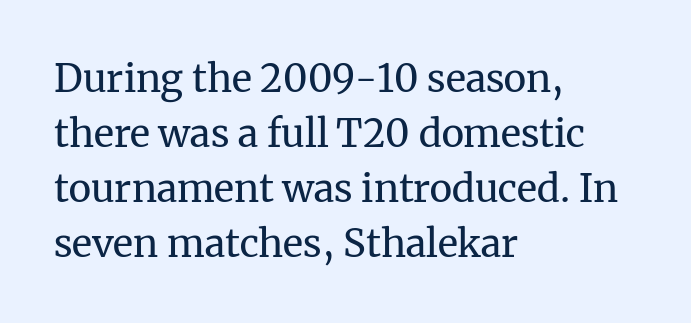
The image shows 38 px regular-weight serif type, upright; set left-aligned, normal line spacing (1.45x), normal letter spacing, not underlined; medium stroke contrast and a medium x-height.
